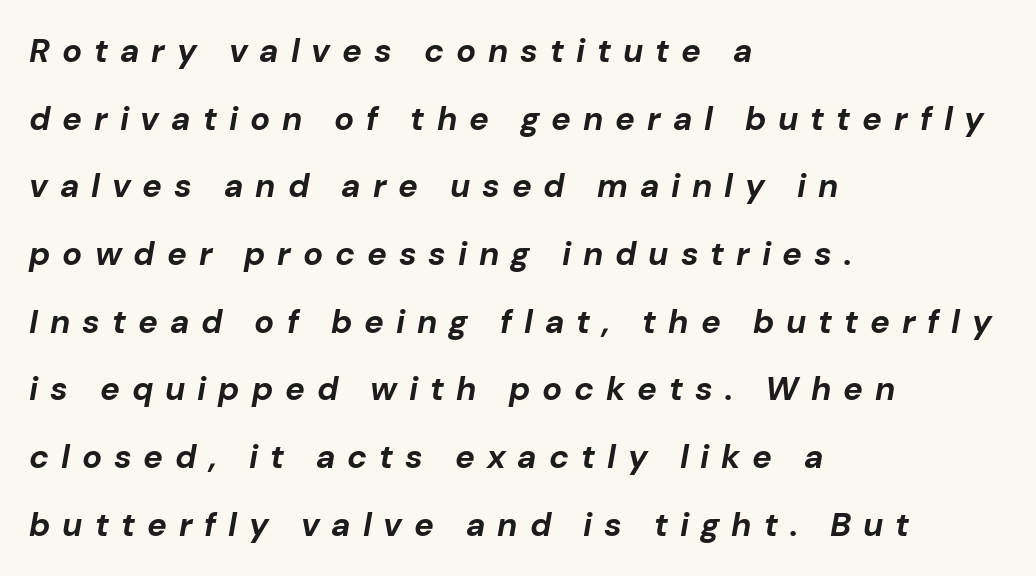
Does the leading feel generous? Absolutely, it's lavish. Is the letter spacing exaggerated? Yes — the characters are pushed far apart. You could not count columns in this text — the font is proportionally spaced. Just letters on the line, the space beneath them empty. The font is running at its bold setting.
